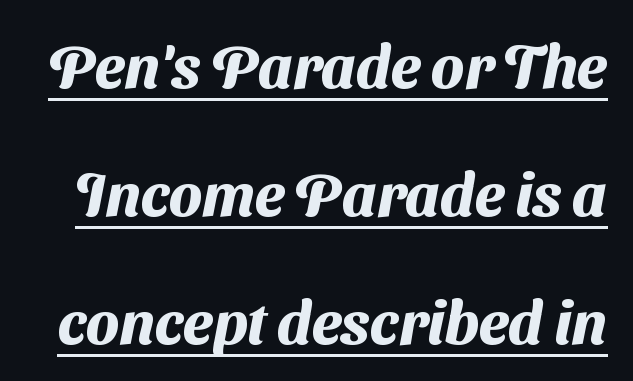
Each line of the rendering has a horizontal stroke beneath the glyphs. Spacing between characters is what you'd get straight out of the box. Note the varied advance widths — an 'i' is clearly narrower than an 'm'. How heavy is the stroke? Heavy — this is a bold. This sample trades compactness for vertical openness between lines.
